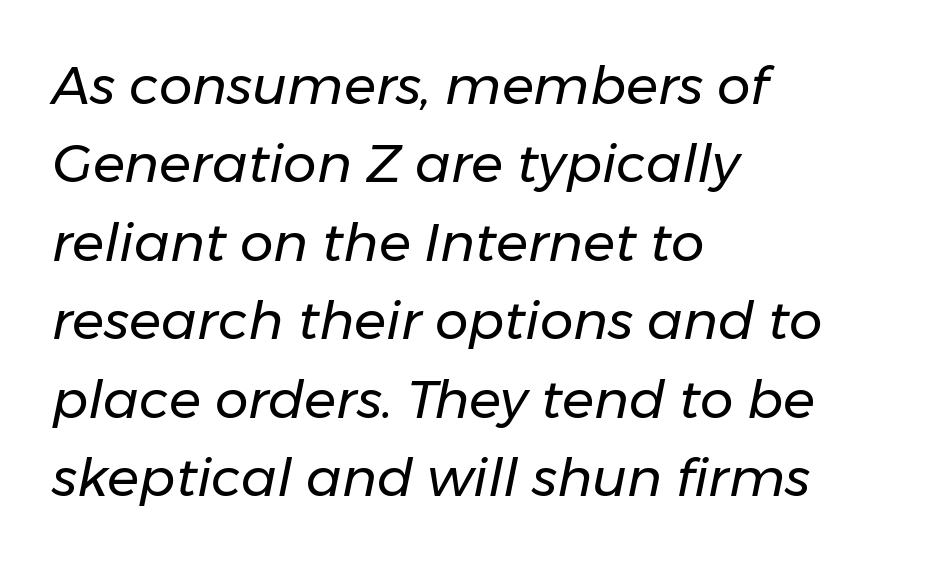
{"italic": "yes", "lean": "right", "slant_degrees": 11, "bold": "no", "weight": "regular", "width": "normal", "stroke_contrast": "low", "x_height": "medium", "monospaced": "no", "underline": "no", "align": "left", "line_spacing": "normal", "line_spacing_ratio": 1.48, "letter_spacing": "normal", "letter_spacing_em": 0.0, "glyph_px": 53}
